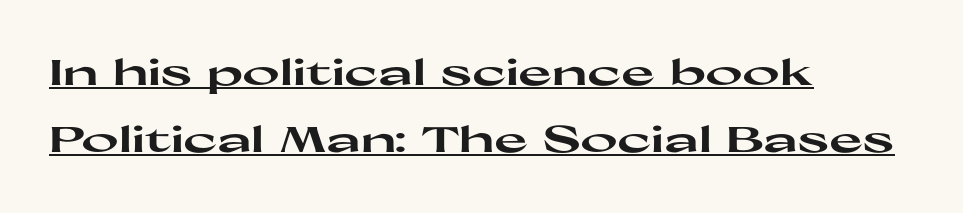
Q: Is the text bold? A: Yes.
Q: Is the text italic (slanted)? A: No, it is upright.
Q: Is the typeface a serif or a sans-serif typeface? A: Sans-serif.
Q: Is the text underlined? A: Yes.
Q: How is the paragraph aligned? A: Left-aligned.
Q: Is the spacing between letters normal or unusually wide? A: Normal.
Q: Width (condensed, normal, or wide)? A: Wide.
Q: Stroke contrast? A: High.
Q: x-height? A: Medium.
Q: Monospaced? A: No.
